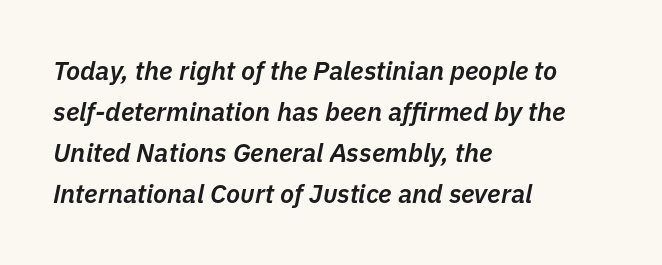
Q: Is the text bold? A: Semi-bold.
Q: Is the text italic (slanted)? A: Yes, it leans right by about 11 degrees.
Q: Is the text underlined? A: No.
Q: How is the paragraph aligned? A: Left-aligned.
Q: Is the spacing between letters normal or unusually wide? A: Normal.
Q: Is the spacing between lines tight, normal or loose? A: Normal.
